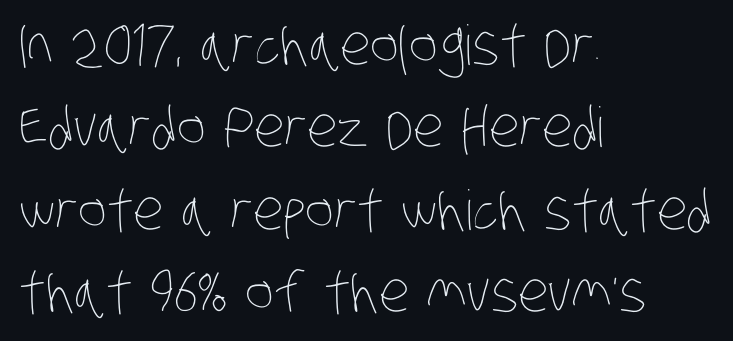
The image shows 55 px thin, condensed type; set left-aligned, normal line spacing (1.5x), normal letter spacing, not underlined; low stroke contrast and a large x-height.
